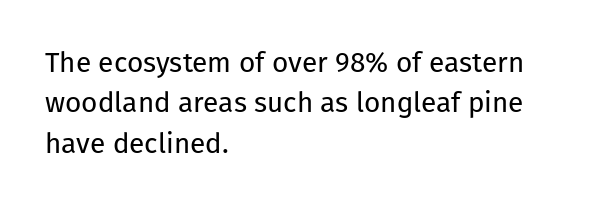
{"serif": "no", "italic": "no", "bold": "no", "weight": "regular", "width": "normal", "stroke_contrast": "low", "x_height": "medium", "monospaced": "no", "underline": "no", "align": "left", "line_spacing": "normal", "line_spacing_ratio": 1.44, "letter_spacing": "normal", "letter_spacing_em": 0.0, "glyph_px": 28}
